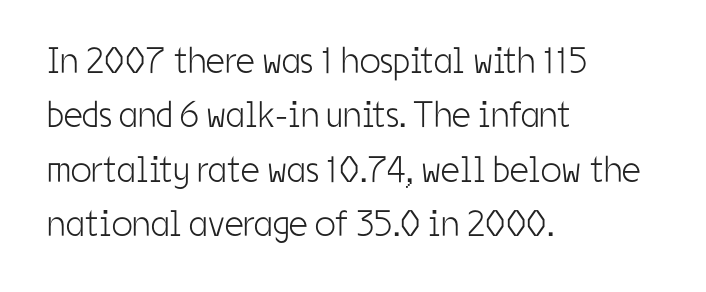
Q: Is the text bold? A: No.
Q: Is the text italic (slanted)? A: No, it is upright.
Q: Is the typeface a serif or a sans-serif typeface? A: Sans-serif.
Q: Is the text underlined? A: No.
Q: How is the paragraph aligned? A: Left-aligned.
Q: Is the spacing between letters normal or unusually wide? A: Normal.
Q: Is the spacing between lines tight, normal or loose? A: Normal.
Q: Width (condensed, normal, or wide)? A: Condensed.
Q: Stroke contrast? A: Low.
Q: x-height? A: Medium.
Q: Monospaced? A: No.
